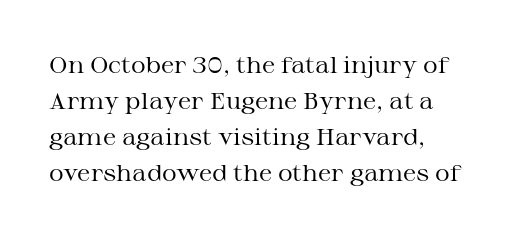
The image shows 23 px text type, upright; set left-aligned, normal line spacing (1.57x), normal letter spacing, not underlined.
